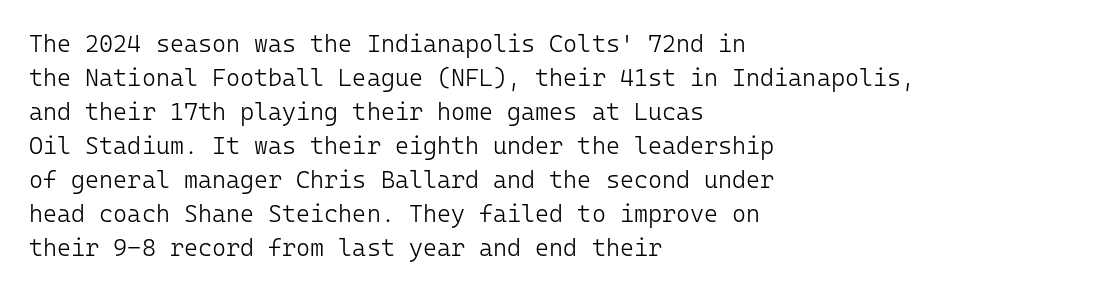
{"italic": "no", "bold": "no", "underline": "no", "align": "left", "line_spacing": "normal", "line_spacing_ratio": 1.42, "letter_spacing": "normal", "letter_spacing_em": 0.0, "glyph_px": 24}
